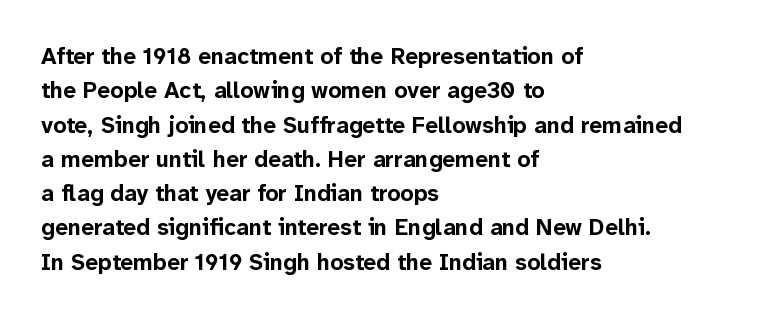
The space directly below the letters is spotless. Interline gaps are of average width in this sample. Ascenders rise straight up at ninety degrees. The rendering anchors every line to the left-hand side. The horizontal fit of the characters is conventional and even. The sample has been set heavy, in full bold.
